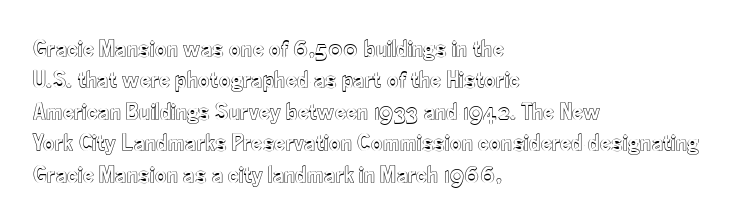
The space directly below the letters is spotless. Whoever set this chose a conventional vertical rhythm. The typesetter chose a ragged-right arrangement here. Posture: straight, roman, zero tilt. Standard letterfit; no display-style spreading of the glyphs.
